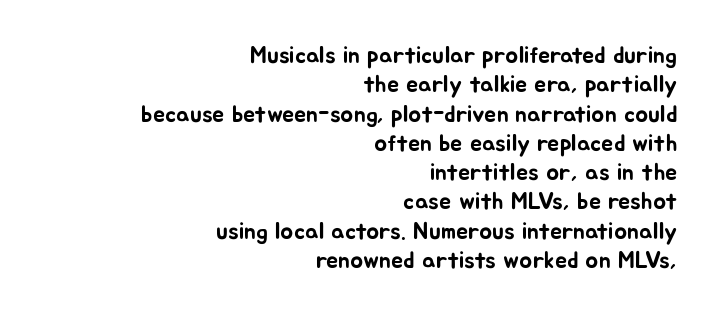
Q: Is the text italic (slanted)? A: No, it is upright.
Q: Is the text underlined? A: No.
Q: How is the paragraph aligned? A: Right-aligned.
Q: Is the spacing between letters normal or unusually wide? A: Normal.
